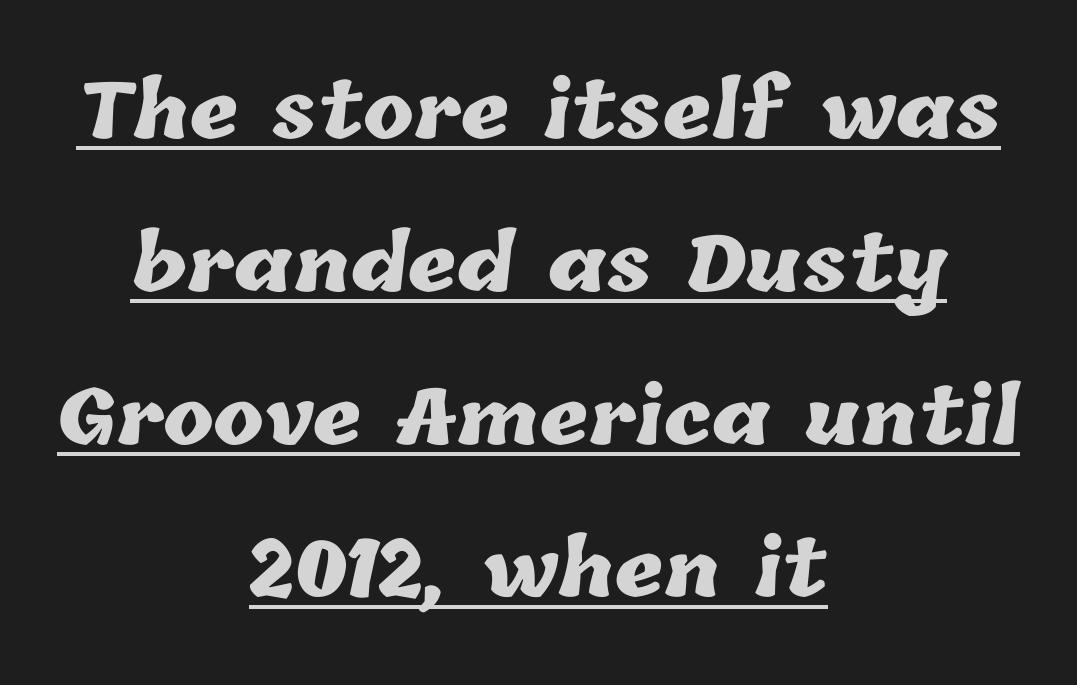
Q: Is the text bold? A: Yes.
Q: Is the text underlined? A: Yes.
Q: How is the paragraph aligned? A: Centered.
Q: Is the spacing between letters normal or unusually wide? A: Normal.
Q: Is the spacing between lines tight, normal or loose? A: Loose.
Q: Width (condensed, normal, or wide)? A: Normal.
Q: Stroke contrast? A: Low.
Q: x-height? A: Medium.
Q: Monospaced? A: No.
